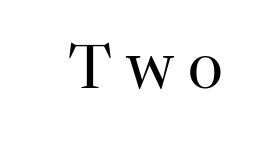
Q: Is the text bold? A: No.
Q: Is the text italic (slanted)? A: No, it is upright.
Q: Is the typeface a serif or a sans-serif typeface? A: Serif.
Q: Is the text underlined? A: No.
Q: Is the spacing between letters normal or unusually wide? A: Unusually wide.
Q: Width (condensed, normal, or wide)? A: Normal.
Q: Stroke contrast? A: High.
Q: x-height? A: Medium.
Q: Monospaced? A: No.
